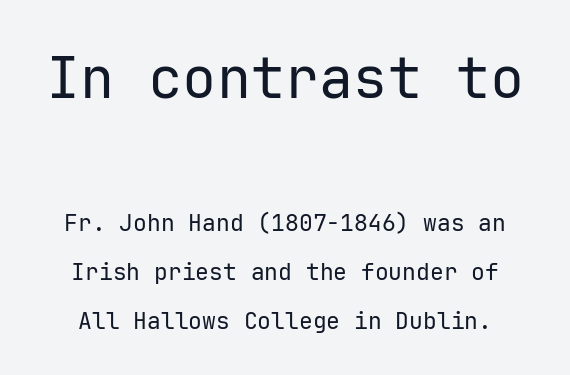
The image shows 57 px regular-weight sans-serif type, upright, monospaced; set loose line spacing (2.13x), normal letter spacing, not underlined; the first (top) block is 2.48x larger; low stroke contrast and a medium x-height.
